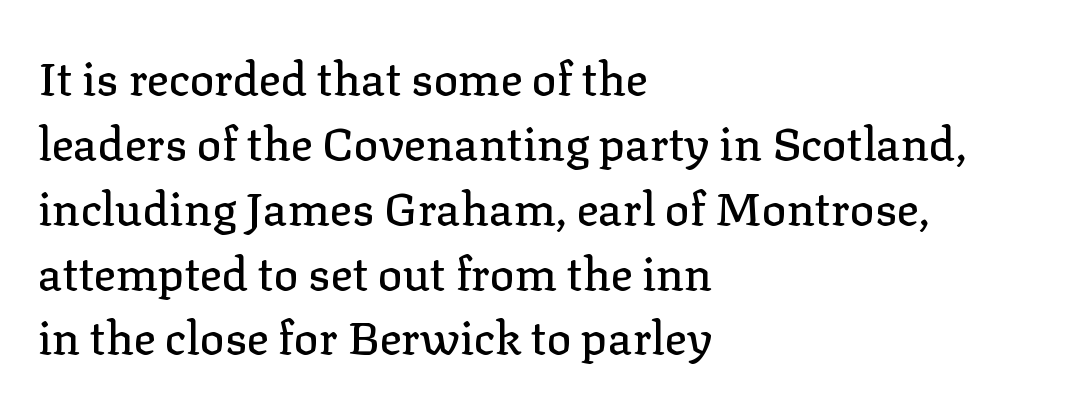
Q: Is the text italic (slanted)? A: No, it is upright.
Q: Is the typeface a serif or a sans-serif typeface? A: Serif.
Q: Is the text underlined? A: No.
Q: How is the paragraph aligned? A: Left-aligned.
Q: Is the spacing between letters normal or unusually wide? A: Normal.
Q: Is the spacing between lines tight, normal or loose? A: Normal.
Q: Width (condensed, normal, or wide)? A: Normal.
Q: Stroke contrast? A: Low.
Q: x-height? A: Medium.
Q: Monospaced? A: No.
